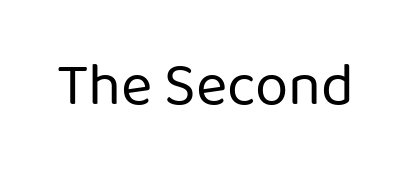
Q: Is the text bold? A: No.
Q: Is the text italic (slanted)? A: No, it is upright.
Q: Is the typeface a serif or a sans-serif typeface? A: Sans-serif.
Q: Is the text underlined? A: No.
Q: Is the spacing between letters normal or unusually wide? A: Normal.
Q: Width (condensed, normal, or wide)? A: Normal.
Q: Stroke contrast? A: Low.
Q: x-height? A: Medium.
Q: Monospaced? A: No.
